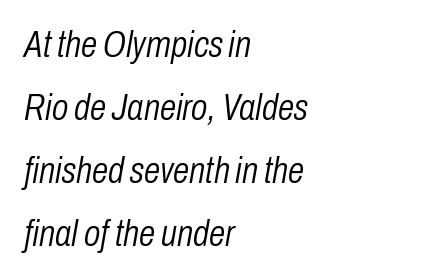
Vertical stems look standard width or narrower in stroke. Only glyphs here, with clear space below each row. Glyph-to-glyph distance matches everyday printed text. The compositor pushed each line to the left boundary. In terms of leading, this rendering sits right in the middle. The glyphs look as if they've been sheared to an angle.
